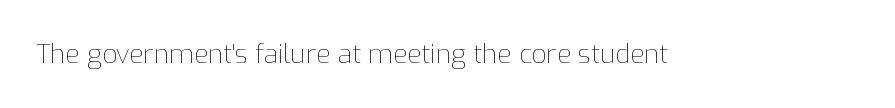
The image shows 26 px text type, upright; set normal letter spacing, not underlined.
